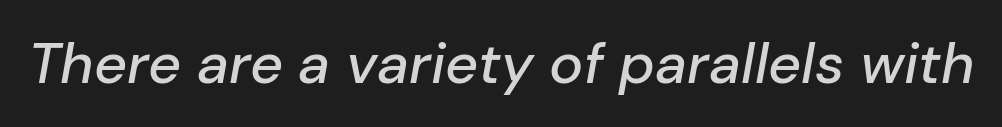
Q: Is the text italic (slanted)? A: Yes, it leans right by about 10 degrees.
Q: Is the text underlined? A: No.
Q: Is the spacing between letters normal or unusually wide? A: Normal.
Q: Width (condensed, normal, or wide)? A: Normal.
Q: Stroke contrast? A: Low.
Q: x-height? A: Medium.
Q: Monospaced? A: No.
